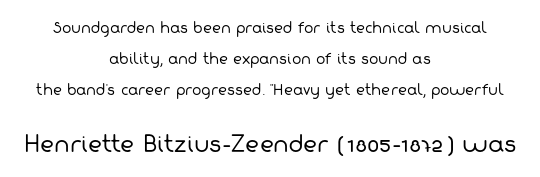
Q: Is the text bold? A: No.
Q: Is the text underlined? A: No.
Q: How is the paragraph aligned? A: Centered.
Q: Is the spacing between letters normal or unusually wide? A: Normal.
Q: Is the spacing between lines tight, normal or loose? A: Loose.
Q: Which block of text is set in a larger size, the first (top) or the second (bottom)? A: The second (bottom) one.
